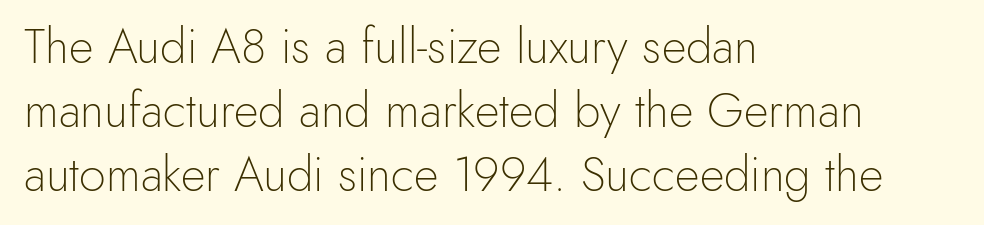
The image shows 48 px light sans-serif type, upright; set left-aligned, normal line spacing (1.33x), normal letter spacing, not underlined; a small x-height.
